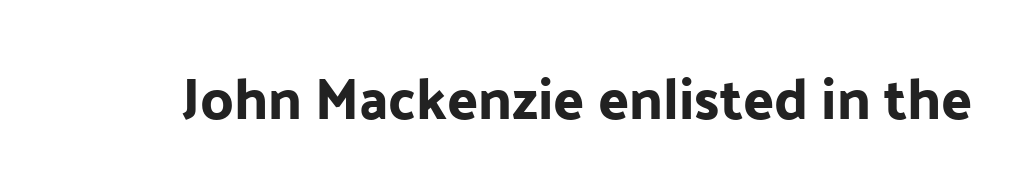
{"serif": "no", "italic": "no", "width": "normal", "stroke_contrast": "low", "x_height": "medium", "monospaced": "no", "underline": "no", "letter_spacing": "normal", "letter_spacing_em": 0.0, "glyph_px": 57}
